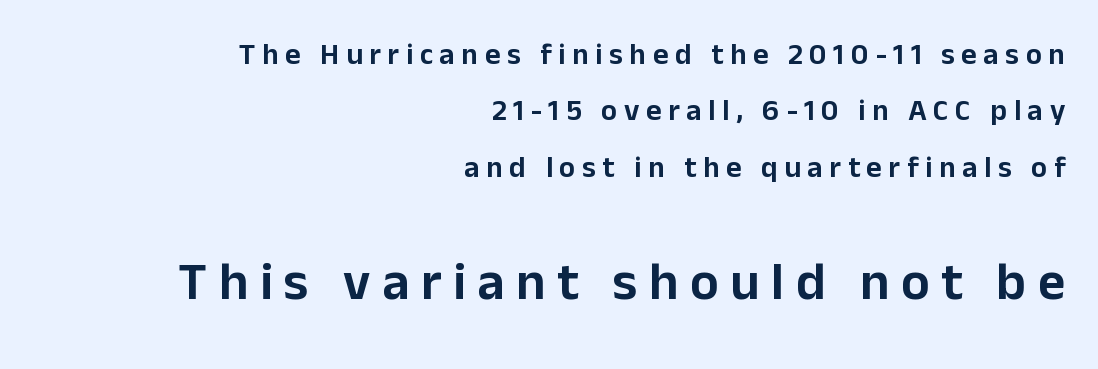
Q: Is the text italic (slanted)? A: No, it is upright.
Q: Is the typeface a serif or a sans-serif typeface? A: Sans-serif.
Q: Is the text underlined? A: No.
Q: How is the paragraph aligned? A: Right-aligned.
Q: Is the spacing between letters normal or unusually wide? A: Unusually wide.
Q: Which block of text is set in a larger size, the first (top) or the second (bottom)? A: The second (bottom) one.
Q: Width (condensed, normal, or wide)? A: Normal.
Q: Stroke contrast? A: Low.
Q: x-height? A: Medium.
Q: Monospaced? A: No.
